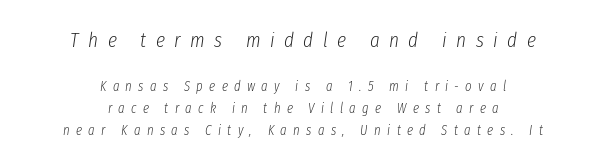
Size hierarchy here favors the leading block over the trailing one. Italic? Definitely — the glyphs are oblique. The passage is arranged like a title page — every line centered. Any mark beneath the type? The region is blank.
